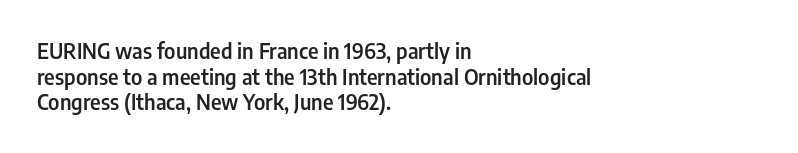
{"italic": "no", "bold": "semi", "underline": "no", "align": "left", "line_spacing_ratio": 1.22, "letter_spacing": "normal", "letter_spacing_em": 0.0, "glyph_px": 21}
